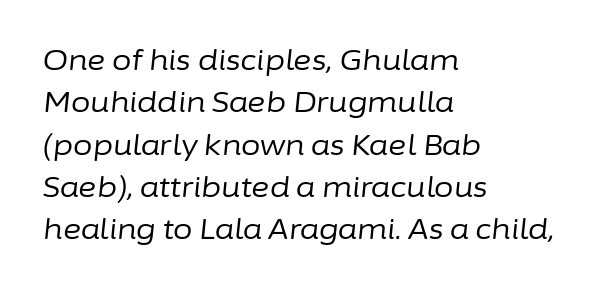
Q: Is the text bold? A: No.
Q: Is the text italic (slanted)? A: Yes, it leans right by about 6 degrees.
Q: Is the text underlined? A: No.
Q: How is the paragraph aligned? A: Left-aligned.
Q: Is the spacing between letters normal or unusually wide? A: Normal.
Q: Is the spacing between lines tight, normal or loose? A: Normal.
Q: Width (condensed, normal, or wide)? A: Normal.
Q: Stroke contrast? A: Low.
Q: x-height? A: Medium.
Q: Monospaced? A: No.
